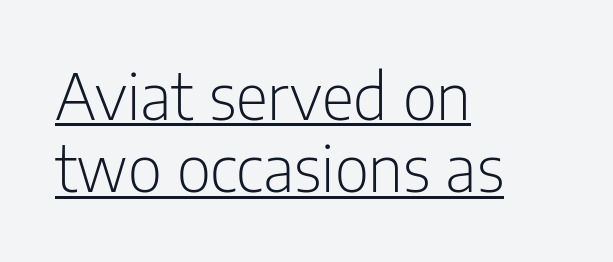
The image shows 63 px light, condensed sans-serif type, upright; set left-aligned, tight line spacing (1.15x), normal letter spacing, underlined; low stroke contrast and a medium x-height.
